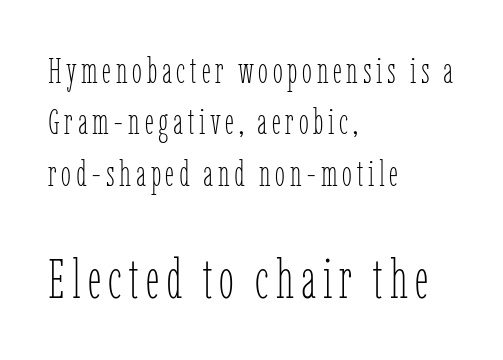
Underline: absent. Italic: no, the glyphs are upright roman. A light-to-regular cut is what we see here. The rag falls on the right side of this text block. The letters advance in unequal steps, a hallmark of proportional type. The more generous point size was reserved for the lower chunk.
